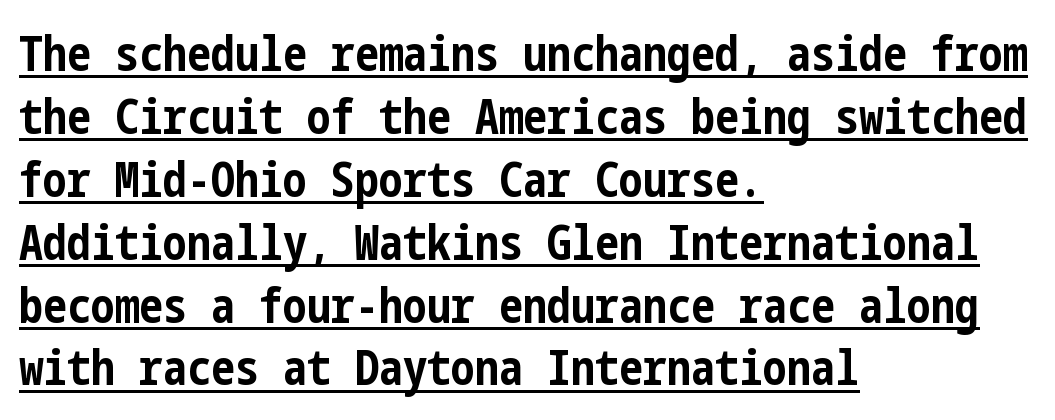
The typeface chosen for these lines omits serifs. Notice how descenders clear the ascenders below comfortably — that's standard leading. A roman cut, with each character standing at attention. The string is rendered with underlining switched on.
